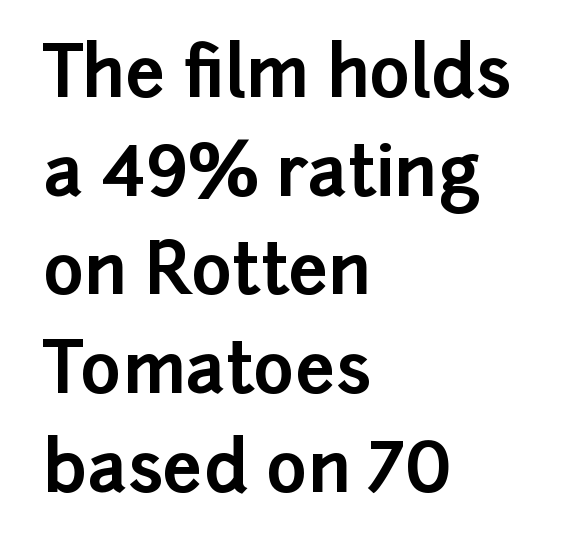
Q: Is the text bold? A: Yes.
Q: Is the text italic (slanted)? A: No, it is upright.
Q: Is the typeface a serif or a sans-serif typeface? A: Sans-serif.
Q: Is the text underlined? A: No.
Q: How is the paragraph aligned? A: Left-aligned.
Q: Is the spacing between letters normal or unusually wide? A: Normal.
Q: Is the spacing between lines tight, normal or loose? A: Normal.
Q: Width (condensed, normal, or wide)? A: Normal.
Q: Stroke contrast? A: Low.
Q: x-height? A: Medium.
Q: Monospaced? A: No.
